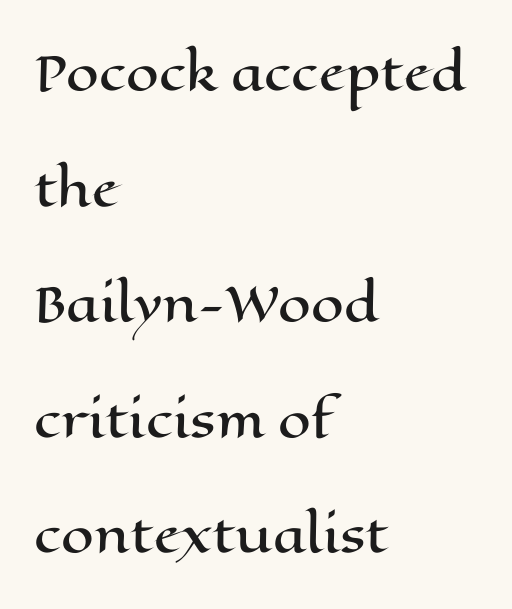
{"italic": "no", "width": "wide", "stroke_contrast": "high", "x_height": "medium", "monospaced": "no", "underline": "no", "align": "left", "line_spacing": "loose", "line_spacing_ratio": 2.46, "letter_spacing": "normal", "letter_spacing_em": 0.0, "glyph_px": 47}
